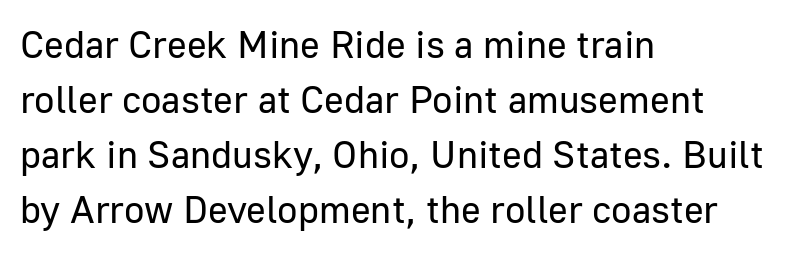
Q: Is the text bold? A: No.
Q: Is the text italic (slanted)? A: No, it is upright.
Q: Is the typeface a serif or a sans-serif typeface? A: Sans-serif.
Q: Is the text underlined? A: No.
Q: How is the paragraph aligned? A: Left-aligned.
Q: Is the spacing between letters normal or unusually wide? A: Normal.
Q: Is the spacing between lines tight, normal or loose? A: Normal.
Q: Width (condensed, normal, or wide)? A: Normal.
Q: Stroke contrast? A: Low.
Q: x-height? A: Medium.
Q: Monospaced? A: No.
